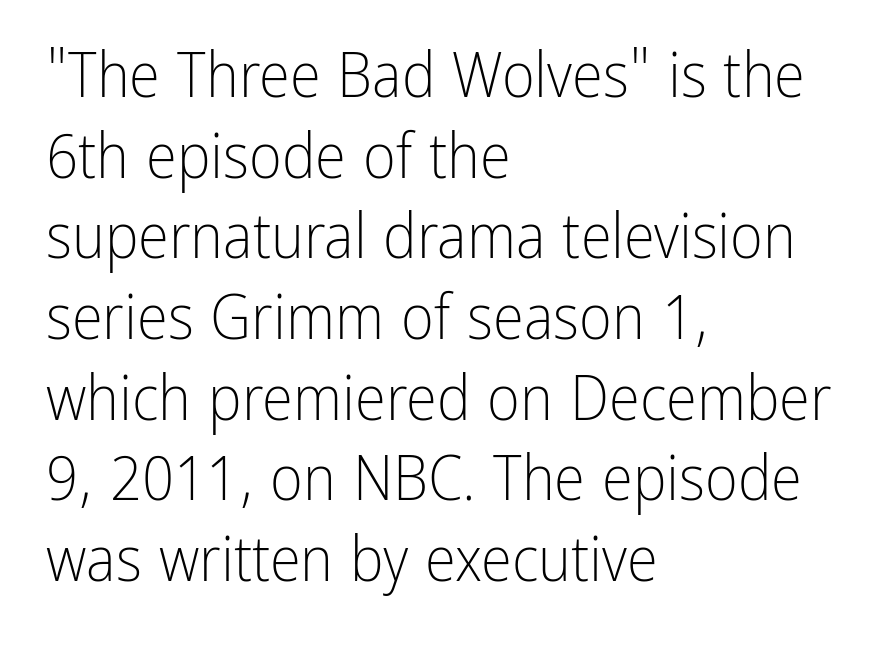
The image shows 63 px light, condensed sans-serif type, upright; set left-aligned, normal line spacing (1.28x), normal letter spacing, not underlined; low stroke contrast and a medium x-height.
